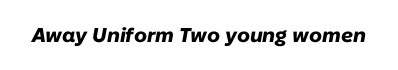
Q: Is the text bold? A: Yes.
Q: Is the text italic (slanted)? A: Yes, it leans right by about 10 degrees.
Q: Is the text underlined? A: No.
Q: Is the spacing between letters normal or unusually wide? A: Normal.
